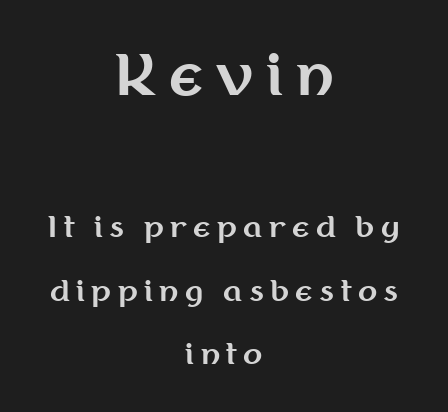
The image shows 55 px bold sans-serif type, upright; set centered, loose line spacing (2.26x), unusually wide letter spacing (+0.23 em), not underlined; the first (top) block is 1.96x larger; medium stroke contrast and a medium x-height.
